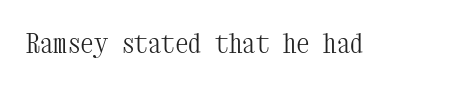
The image shows 27 px text type, upright; set normal letter spacing, not underlined.
